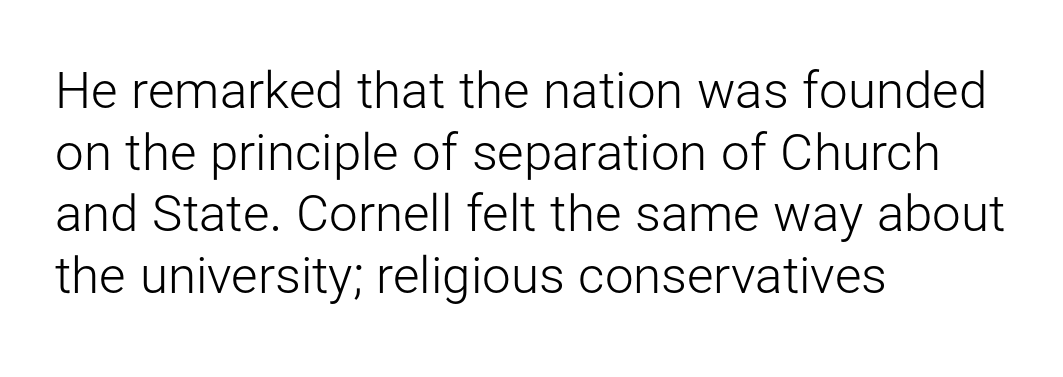
The image shows 51 px light sans-serif type, upright; set left-aligned, line spacing 1.21x, normal letter spacing, not underlined; low stroke contrast and a medium x-height.
